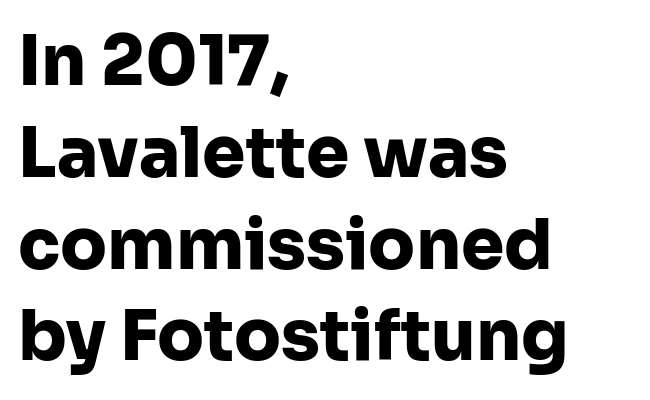
Q: Is the text bold? A: Yes.
Q: Is the text italic (slanted)? A: No, it is upright.
Q: Is the typeface a serif or a sans-serif typeface? A: Sans-serif.
Q: Is the text underlined? A: No.
Q: How is the paragraph aligned? A: Left-aligned.
Q: Is the spacing between letters normal or unusually wide? A: Normal.
Q: Is the spacing between lines tight, normal or loose? A: Normal.
Q: Width (condensed, normal, or wide)? A: Normal.
Q: Stroke contrast? A: Low.
Q: x-height? A: Medium.
Q: Monospaced? A: No.
